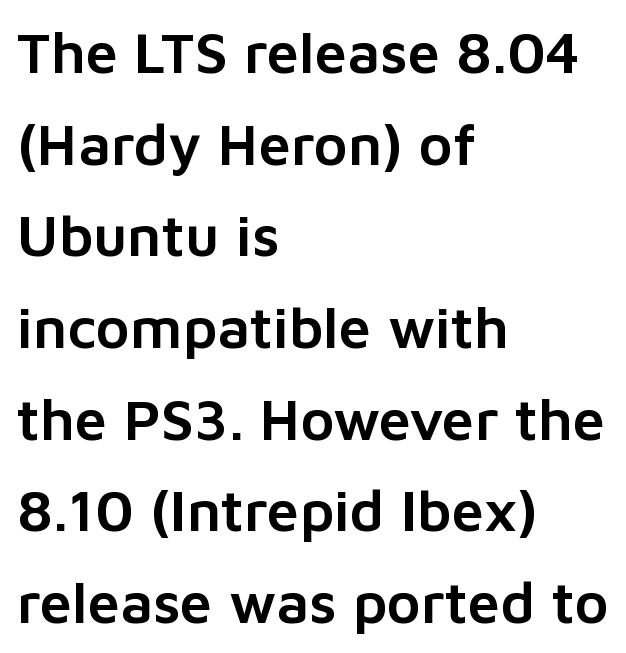
Q: Is the text italic (slanted)? A: No, it is upright.
Q: Is the typeface a serif or a sans-serif typeface? A: Sans-serif.
Q: Is the text underlined? A: No.
Q: How is the paragraph aligned? A: Left-aligned.
Q: Is the spacing between letters normal or unusually wide? A: Normal.
Q: Is the spacing between lines tight, normal or loose? A: Normal.
Q: Width (condensed, normal, or wide)? A: Normal.
Q: Stroke contrast? A: Low.
Q: x-height? A: Medium.
Q: Monospaced? A: No.
